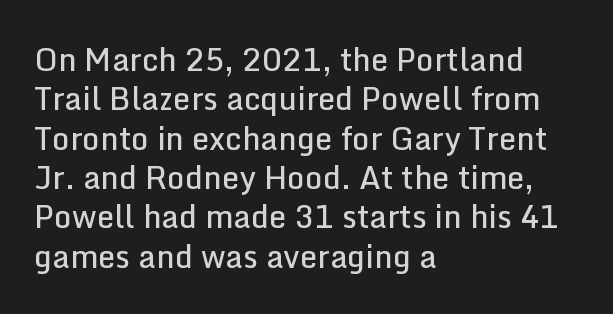
One-word summary of the alignment: left. Do the characters align in a grid? No, the font is proportional. I'd describe the lettering as semibold — firm but not a full bold. The font's upright variant was chosen for this text. Compared with typical paragraphs, the rows here are spaced about the same.
